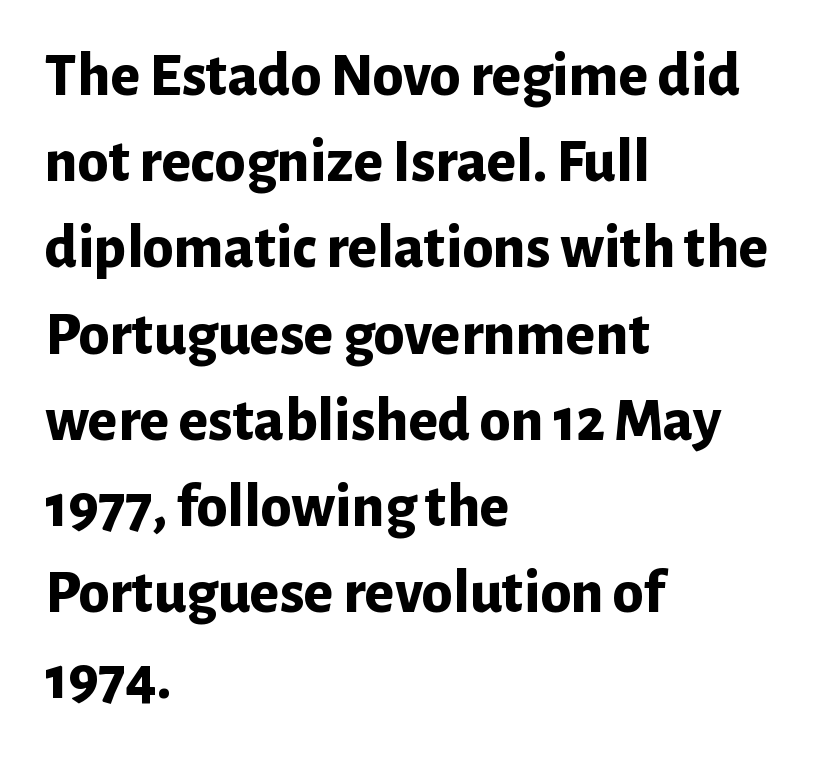
Q: Is the text bold? A: Yes.
Q: Is the text italic (slanted)? A: No, it is upright.
Q: Is the typeface a serif or a sans-serif typeface? A: Sans-serif.
Q: Is the text underlined? A: No.
Q: How is the paragraph aligned? A: Left-aligned.
Q: Is the spacing between letters normal or unusually wide? A: Normal.
Q: Is the spacing between lines tight, normal or loose? A: Normal.
Q: Width (condensed, normal, or wide)? A: Normal.
Q: Stroke contrast? A: Low.
Q: x-height? A: Medium.
Q: Monospaced? A: No.
